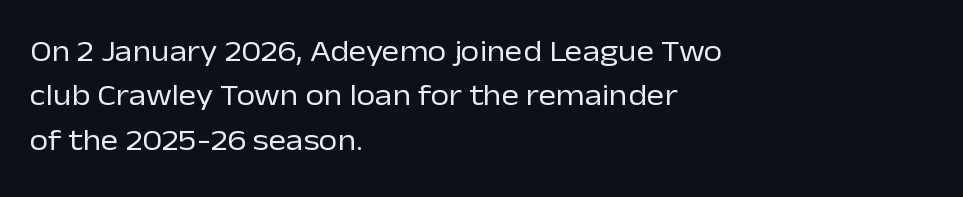
The image shows 30 px regular-weight sans-serif type, upright; set left-aligned, normal line spacing (1.48x), normal letter spacing, not underlined; low stroke contrast and a medium x-height.
